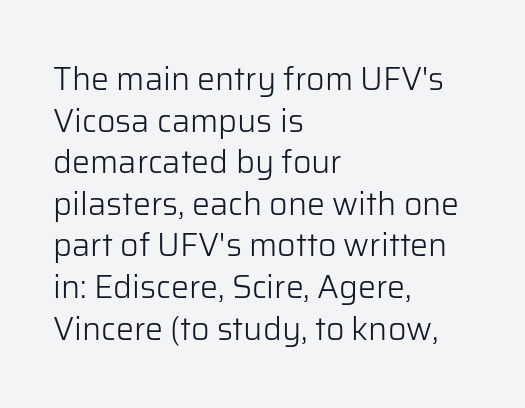
Q: Is the text bold? A: No.
Q: Is the text italic (slanted)? A: No, it is upright.
Q: Is the typeface a serif or a sans-serif typeface? A: Sans-serif.
Q: Is the text underlined? A: No.
Q: How is the paragraph aligned? A: Left-aligned.
Q: Is the spacing between letters normal or unusually wide? A: Normal.
Q: Is the spacing between lines tight, normal or loose? A: Normal.
Q: Width (condensed, normal, or wide)? A: Normal.
Q: Stroke contrast? A: Low.
Q: x-height? A: Medium.
Q: Monospaced? A: No.
